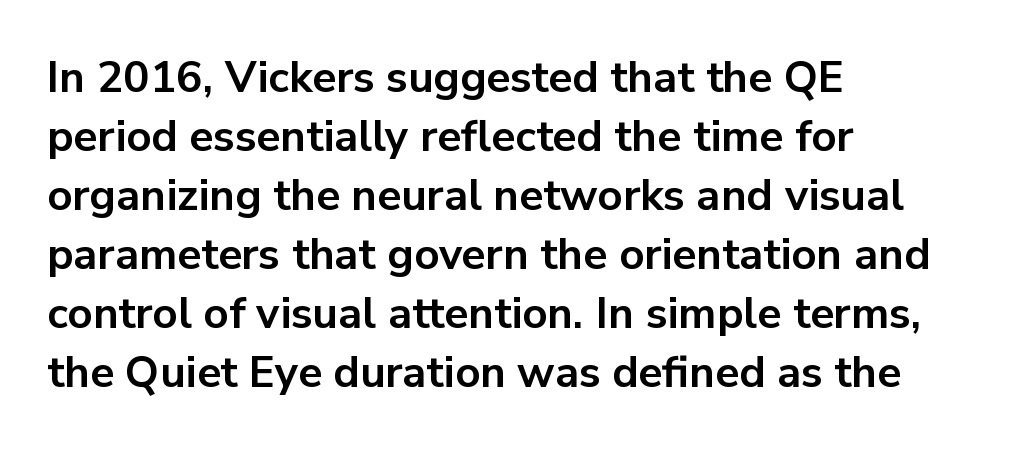
The specimen reads as upright at a glance. The rendering uses a bold face; every stroke is thick and dark. The glyphs are unaccompanied by any horizontal stroke below them. The rendering uses a moderate line-height, typical for paragraphs.
